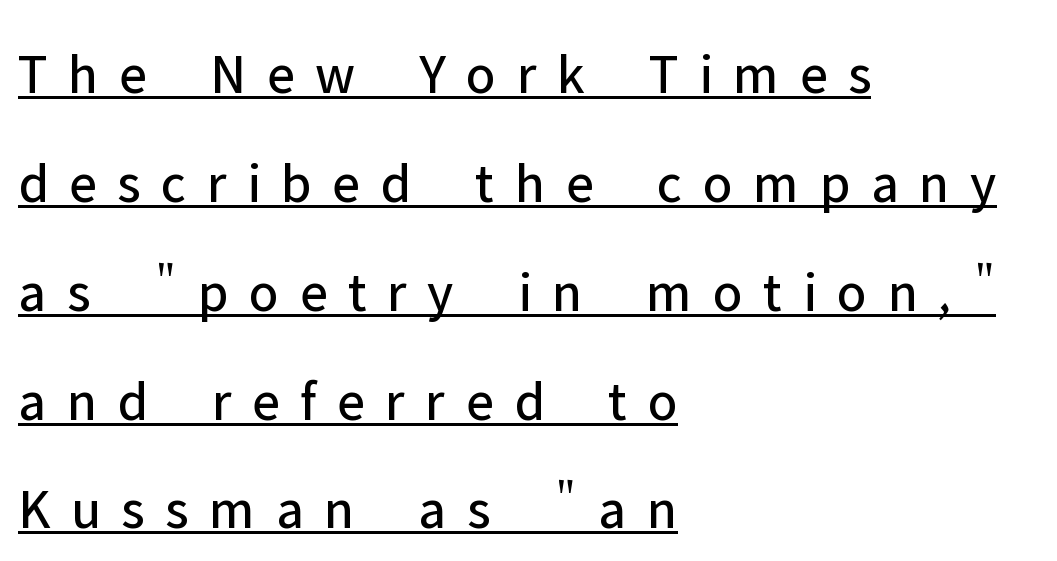
Q: Is the text bold? A: No.
Q: Is the text italic (slanted)? A: No, it is upright.
Q: Is the typeface a serif or a sans-serif typeface? A: Sans-serif.
Q: Is the text underlined? A: Yes.
Q: How is the paragraph aligned? A: Left-aligned.
Q: Is the spacing between letters normal or unusually wide? A: Unusually wide.
Q: Is the spacing between lines tight, normal or loose? A: Loose.
Q: Width (condensed, normal, or wide)? A: Normal.
Q: Stroke contrast? A: Low.
Q: x-height? A: Medium.
Q: Monospaced? A: No.
